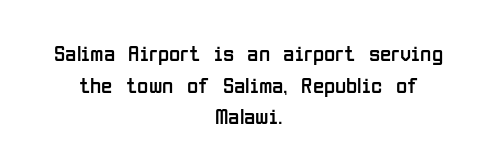
{"italic": "no", "bold": "no", "underline": "no", "align": "center", "line_spacing": "normal", "line_spacing_ratio": 1.38, "letter_spacing": "normal", "letter_spacing_em": 0.0, "glyph_px": 23}
